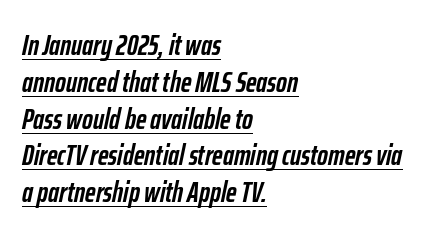
The image shows 29 px semibold, condensed type, italic (leaning right); set left-aligned, normal line spacing (1.27x), normal letter spacing, underlined; low stroke contrast and a medium x-height.
